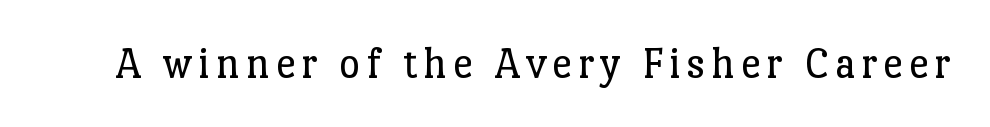
The image shows 45 px regular-weight serif type, upright; set not underlined; low stroke contrast and a medium x-height.
